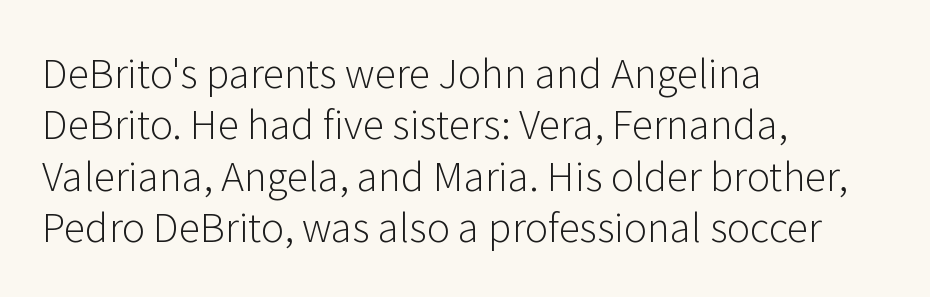
Weight: not bold — regular or lighter. Clear beneath every line of the passage. Regular leading. Layout note: lines flush left.
